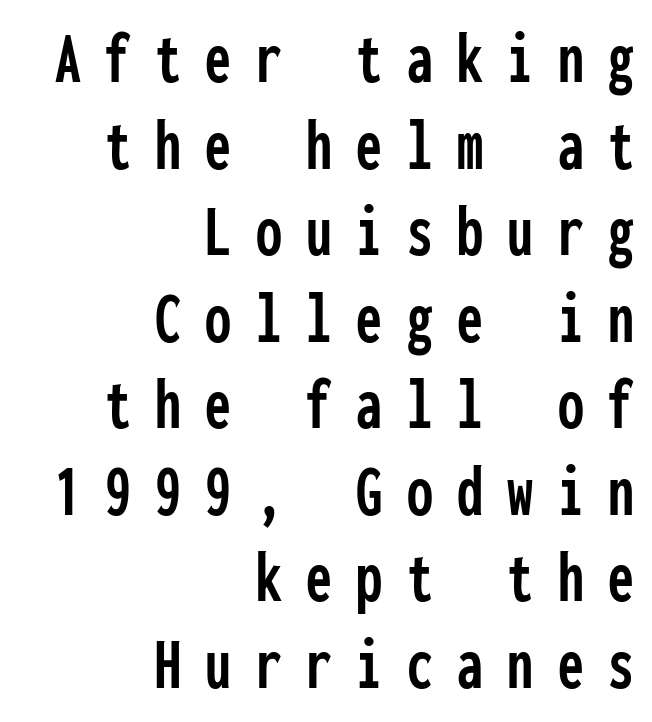
{"serif": "no", "italic": "no", "width": "condensed", "stroke_contrast": "low", "x_height": "medium", "monospaced": "yes", "underline": "no", "align": "right", "line_spacing_ratio": 1.17, "letter_spacing": "wide", "letter_spacing_em": 0.33, "glyph_px": 74}
